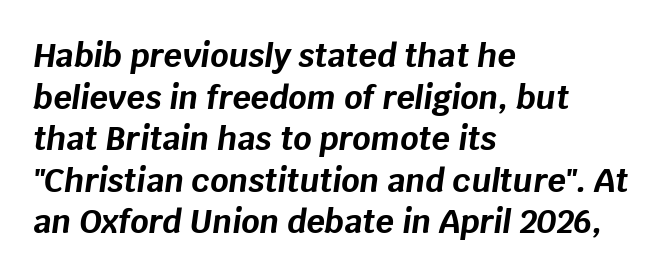
The letters sit at their default tracking, neither squeezed nor spread. The face used here is proportionally spaced, like ordinary book or web type. Does the leading feel generous? No, just average. What weight is shown? A full bold with thick strokes. These lines stack with their left ends in a neat column. Observe the lean: these are italic letterforms.
